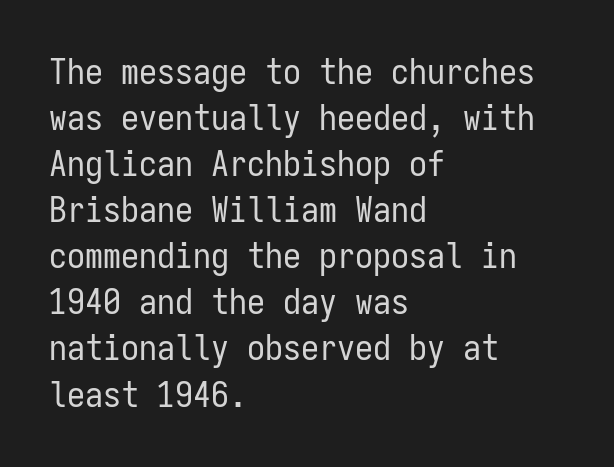
Q: Is the text bold? A: No.
Q: Is the text italic (slanted)? A: No, it is upright.
Q: Is the typeface a serif or a sans-serif typeface? A: Sans-serif.
Q: Is the text underlined? A: No.
Q: How is the paragraph aligned? A: Left-aligned.
Q: Is the spacing between letters normal or unusually wide? A: Normal.
Q: Is the spacing between lines tight, normal or loose? A: Normal.
Q: Width (condensed, normal, or wide)? A: Condensed.
Q: Stroke contrast? A: Low.
Q: x-height? A: Medium.
Q: Monospaced? A: Yes.
